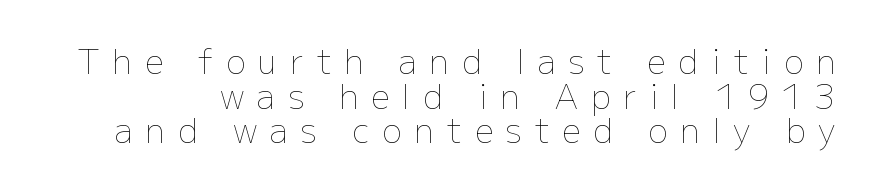
{"italic": "no", "bold": "no", "weight": "thin", "width": "normal", "stroke_contrast": "low", "x_height": "medium", "monospaced": "no", "underline": "no", "line_spacing": "tight", "line_spacing_ratio": 1.05, "letter_spacing": "wide", "letter_spacing_em": 0.39, "glyph_px": 33}
